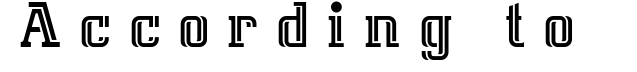
The string is rendered with underlining switched off. Each word looks stretched out because of the extra space between its letters. Character widths vary here, with narrow letters taking less room than wide ones. Every stem runs plumb, perpendicular to the baseline.
